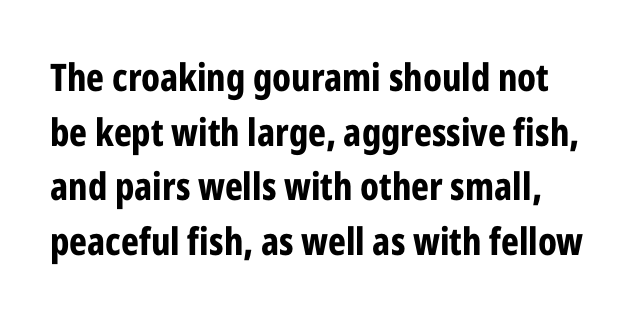
{"serif": "no", "italic": "no", "bold": "yes", "weight": "bold", "width": "condensed", "stroke_contrast": "low", "x_height": "medium", "monospaced": "no", "underline": "no", "line_spacing": "normal", "line_spacing_ratio": 1.44, "letter_spacing": "normal", "letter_spacing_em": 0.0, "glyph_px": 38}
